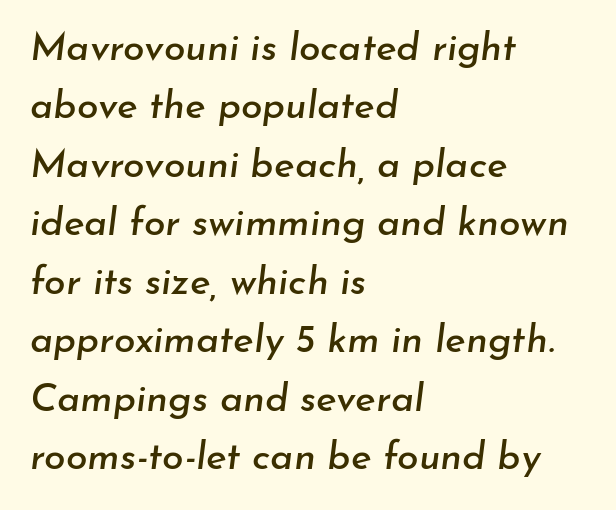
Q: Is the text italic (slanted)? A: Yes, it leans right by about 7 degrees.
Q: Is the text underlined? A: No.
Q: How is the paragraph aligned? A: Left-aligned.
Q: Is the spacing between letters normal or unusually wide? A: Normal.
Q: Is the spacing between lines tight, normal or loose? A: Normal.
Q: Width (condensed, normal, or wide)? A: Normal.
Q: Stroke contrast? A: Low.
Q: x-height? A: Small.
Q: Monospaced? A: No.
